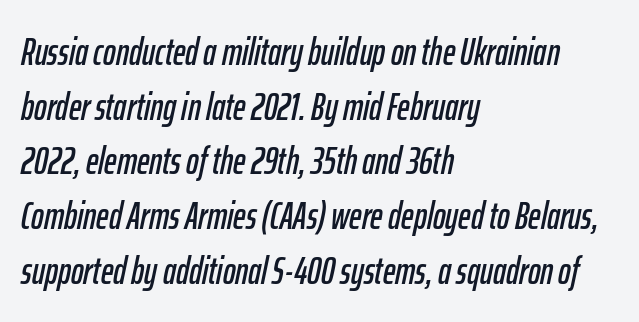
The image shows 38 px condensed type, italic (leaning right); set left-aligned, normal line spacing (1.44x), normal letter spacing, not underlined; low stroke contrast and a medium x-height.
